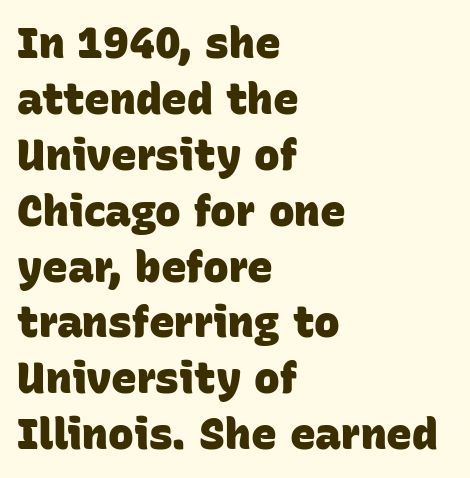
Where is the straight margin? On the left. Here the glyphs are tracked normally, forming tight word shapes. The words here are not underlined. Is the type bold? Yes — the strokes are clearly thick and heavy.
